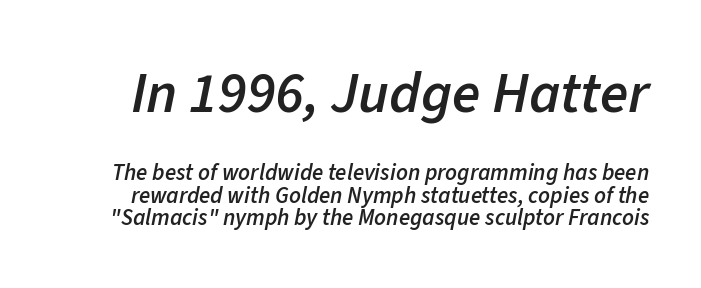
In terms of letterspacing, this is plain default setting. Students, this is semibold: more ink than regular, less than bold. Plain, unruled lines of type. Slanted lettering throughout.
